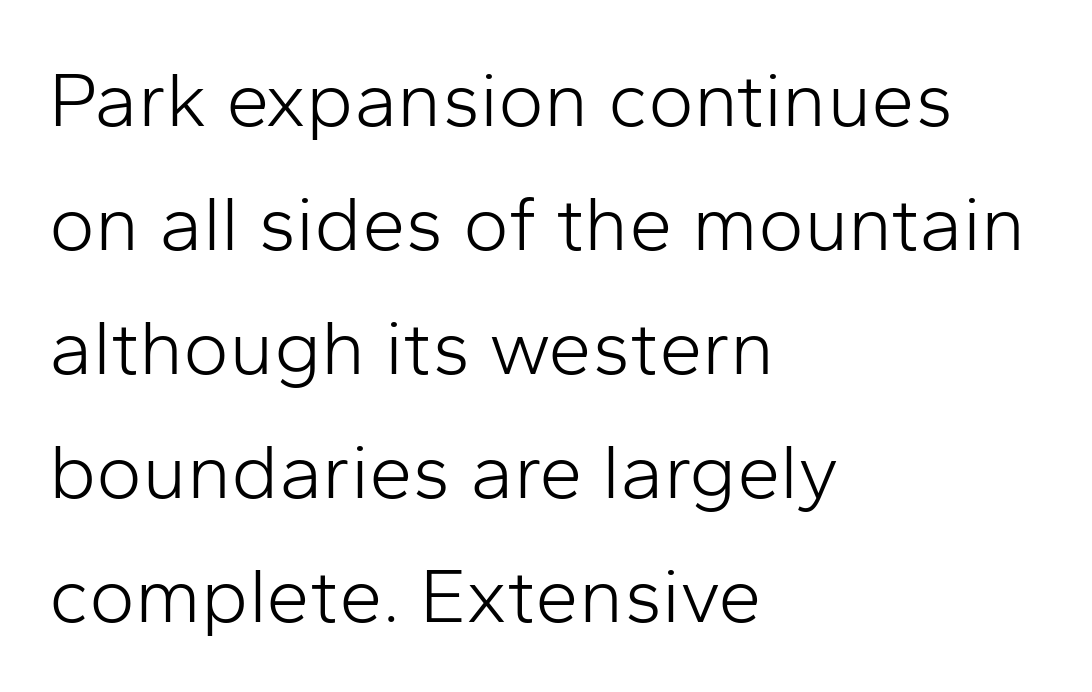
Q: Is the text bold? A: No.
Q: Is the text italic (slanted)? A: No, it is upright.
Q: Is the typeface a serif or a sans-serif typeface? A: Sans-serif.
Q: Is the text underlined? A: No.
Q: How is the paragraph aligned? A: Left-aligned.
Q: Is the spacing between letters normal or unusually wide? A: Normal.
Q: Is the spacing between lines tight, normal or loose? A: Normal.
Q: Width (condensed, normal, or wide)? A: Normal.
Q: Stroke contrast? A: Low.
Q: x-height? A: Medium.
Q: Monospaced? A: No.
